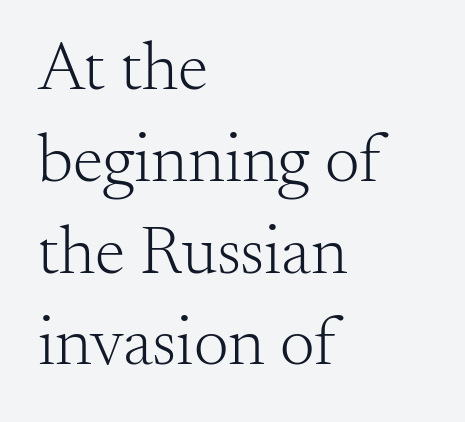
The image shows 69 px light serif type, upright; set left-aligned, normal line spacing (1.33x), normal letter spacing, not underlined; medium stroke contrast and a small x-height.
